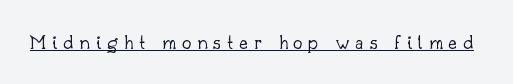
{"italic": "no", "bold": "no", "underline": "yes", "letter_spacing": "wide", "letter_spacing_em": 0.28, "glyph_px": 21}
